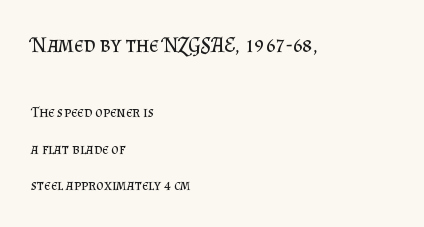
Q: Is the text bold? A: No.
Q: Is the text italic (slanted)? A: No, it is upright.
Q: Is the text underlined? A: No.
Q: How is the paragraph aligned? A: Left-aligned.
Q: Is the spacing between letters normal or unusually wide? A: Normal.
Q: Is the spacing between lines tight, normal or loose? A: Loose.
Q: Which block of text is set in a larger size, the first (top) or the second (bottom)? A: The first (top) one.
